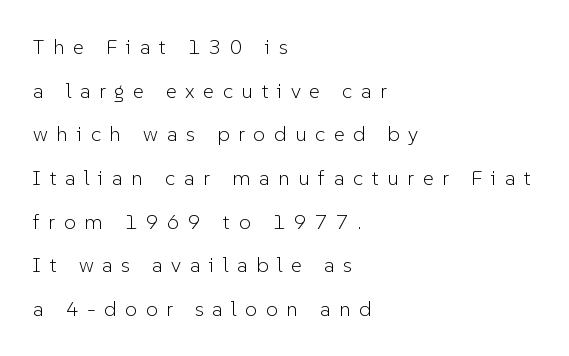
Q: Is the text bold? A: No.
Q: Is the text italic (slanted)? A: No, it is upright.
Q: Is the text underlined? A: No.
Q: How is the paragraph aligned? A: Left-aligned.
Q: Is the spacing between letters normal or unusually wide? A: Unusually wide.
Q: Is the spacing between lines tight, normal or loose? A: Loose.
